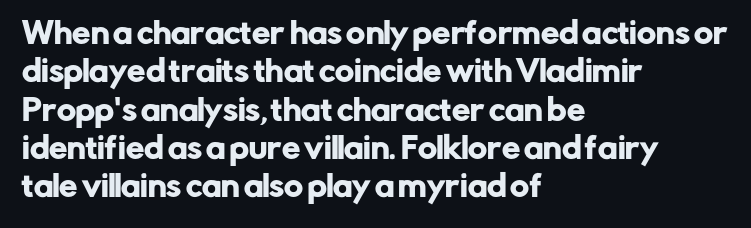
{"serif": "no", "italic": "no", "width": "normal", "stroke_contrast": "low", "x_height": "medium", "monospaced": "no", "underline": "no", "align": "left", "line_spacing": "normal", "line_spacing_ratio": 1.32, "letter_spacing": "normal", "letter_spacing_em": 0.0, "glyph_px": 29}
